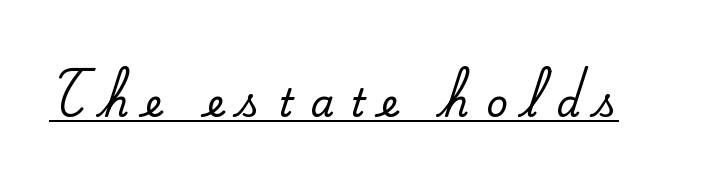
Q: Is the text italic (slanted)? A: Yes.
Q: Is the typeface a serif or a sans-serif typeface? A: Serif.
Q: Is the text underlined? A: Yes.
Q: Is the spacing between letters normal or unusually wide? A: Unusually wide.
Q: Width (condensed, normal, or wide)? A: Normal.
Q: Stroke contrast? A: Medium.
Q: x-height? A: Small.
Q: Monospaced? A: No.
